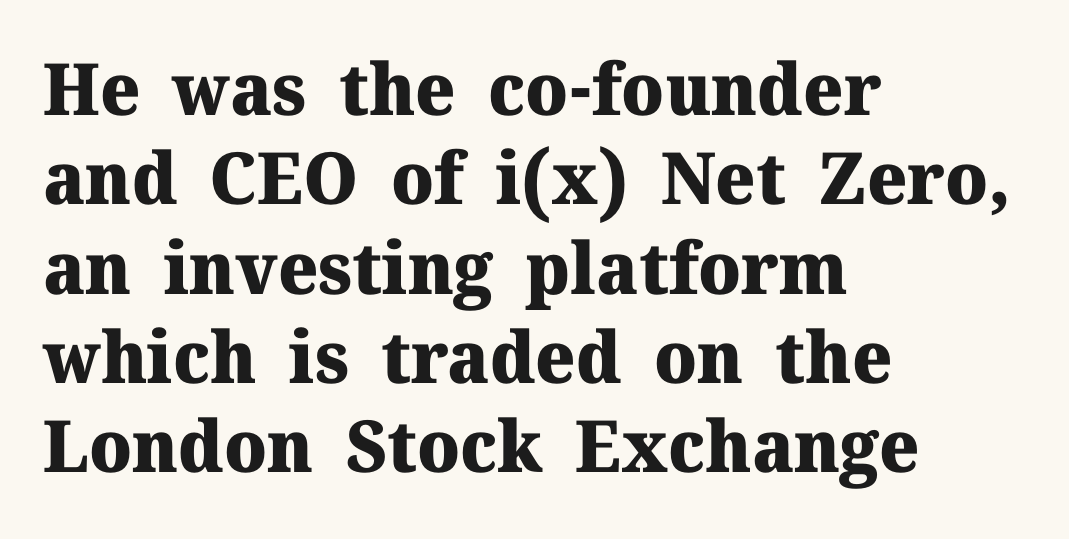
The image shows 72 px heavy serif type, upright; set left-aligned, line spacing 1.24x, normal letter spacing, not underlined; medium stroke contrast and a medium x-height.
